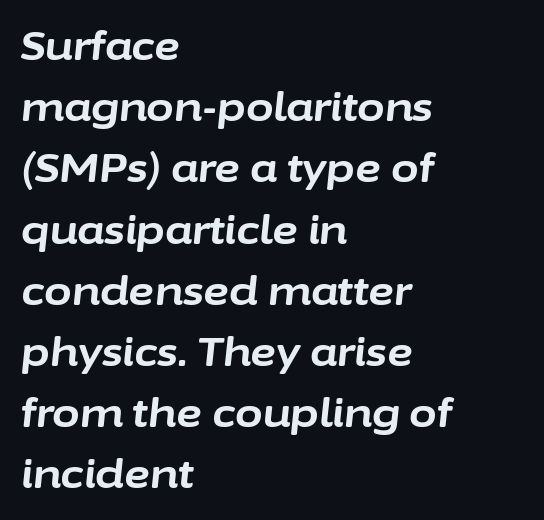
{"italic": "yes", "lean": "right", "slant_degrees": 6, "bold": "yes", "weight": "bold", "width": "normal", "stroke_contrast": "low", "x_height": "medium", "monospaced": "no", "underline": "no", "align": "left", "line_spacing": "normal", "line_spacing_ratio": 1.53, "letter_spacing": "normal", "letter_spacing_em": 0.0, "glyph_px": 40}
